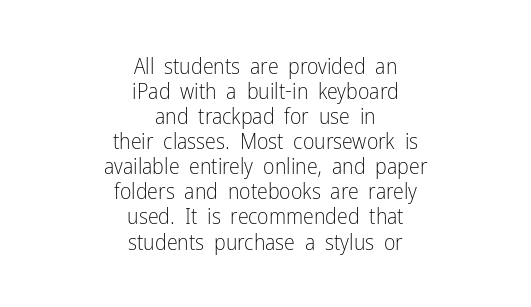
The image shows 22 px text type, upright; set centered, tight line spacing (1.14x), normal letter spacing, not underlined.
